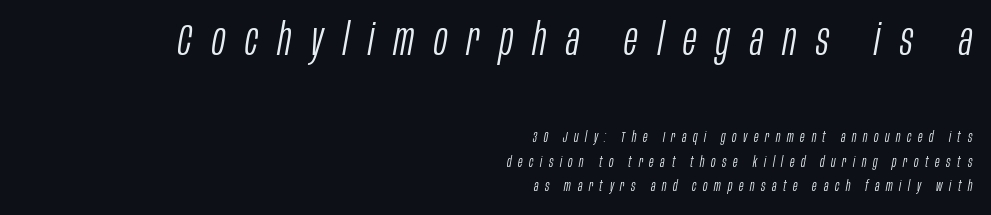
Q: Is the text bold? A: No.
Q: Is the text italic (slanted)? A: Yes, it leans right by about 10 degrees.
Q: Is the text underlined? A: No.
Q: How is the paragraph aligned? A: Right-aligned.
Q: Is the spacing between letters normal or unusually wide? A: Unusually wide.
Q: Is the spacing between lines tight, normal or loose? A: Normal.
Q: Which block of text is set in a larger size, the first (top) or the second (bottom)? A: The first (top) one.
Q: Width (condensed, normal, or wide)? A: Condensed.
Q: Stroke contrast? A: Low.
Q: x-height? A: Large.
Q: Monospaced? A: No.
